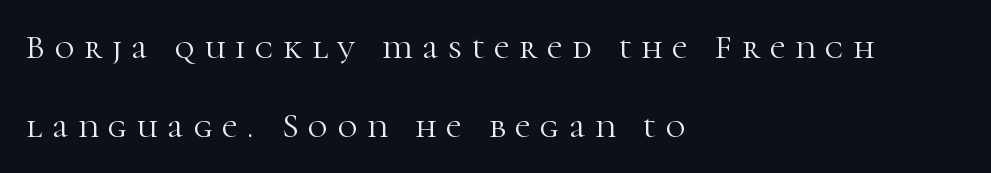
{"serif": "yes", "italic": "no", "bold": "no", "weight": "light", "width": "normal", "stroke_contrast": "high", "x_height": "medium", "monospaced": "no", "underline": "no", "align": "left", "line_spacing": "loose", "line_spacing_ratio": 2.32, "letter_spacing": "wide", "letter_spacing_em": 0.29, "glyph_px": 34}
